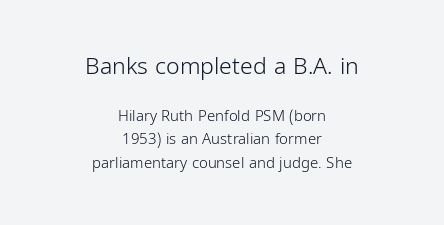
Q: Is the text bold? A: No.
Q: Is the text italic (slanted)? A: No, it is upright.
Q: Is the text underlined? A: No.
Q: How is the paragraph aligned? A: Centered.
Q: Is the spacing between letters normal or unusually wide? A: Normal.
Q: Is the spacing between lines tight, normal or loose? A: Normal.
Q: Which block of text is set in a larger size, the first (top) or the second (bottom)? A: The first (top) one.
